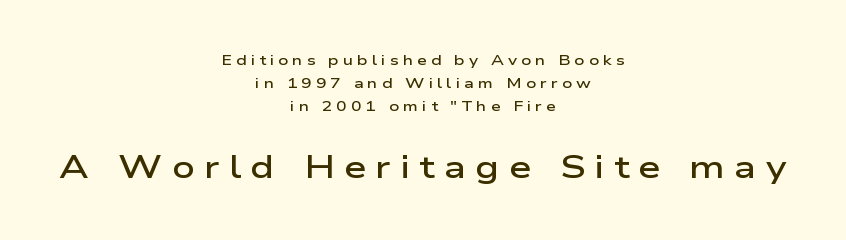
Q: Is the text bold? A: Semi-bold.
Q: Is the text italic (slanted)? A: No, it is upright.
Q: Is the typeface a serif or a sans-serif typeface? A: Sans-serif.
Q: Is the text underlined? A: No.
Q: How is the paragraph aligned? A: Centered.
Q: Is the spacing between letters normal or unusually wide? A: Unusually wide.
Q: Is the spacing between lines tight, normal or loose? A: Normal.
Q: Which block of text is set in a larger size, the first (top) or the second (bottom)? A: The second (bottom) one.
Q: Width (condensed, normal, or wide)? A: Wide.
Q: Stroke contrast? A: Low.
Q: x-height? A: Medium.
Q: Monospaced? A: No.
